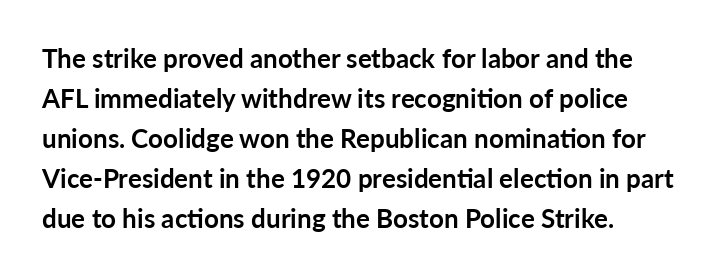
{"italic": "no", "bold": "yes", "underline": "no", "line_spacing": "normal", "line_spacing_ratio": 1.54, "letter_spacing": "normal", "letter_spacing_em": 0.0, "glyph_px": 26}
